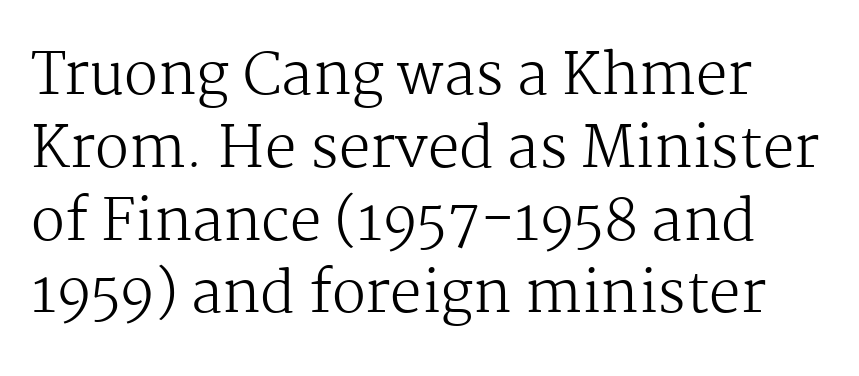
The image shows 56 px regular-weight serif type, upright; set normal line spacing (1.3x), normal letter spacing, not underlined; medium stroke contrast and a medium x-height.
